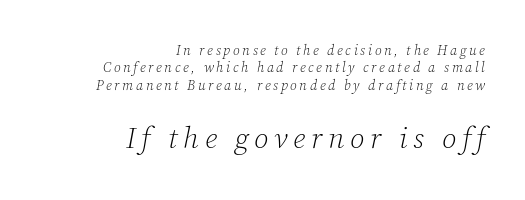
Q: Is the text bold? A: No.
Q: Is the text italic (slanted)? A: Yes, it leans right by about 12 degrees.
Q: Is the typeface a serif or a sans-serif typeface? A: Serif.
Q: Is the text underlined? A: No.
Q: How is the paragraph aligned? A: Right-aligned.
Q: Which block of text is set in a larger size, the first (top) or the second (bottom)? A: The second (bottom) one.
Q: Width (condensed, normal, or wide)? A: Normal.
Q: Stroke contrast? A: Low.
Q: x-height? A: Medium.
Q: Monospaced? A: No.
